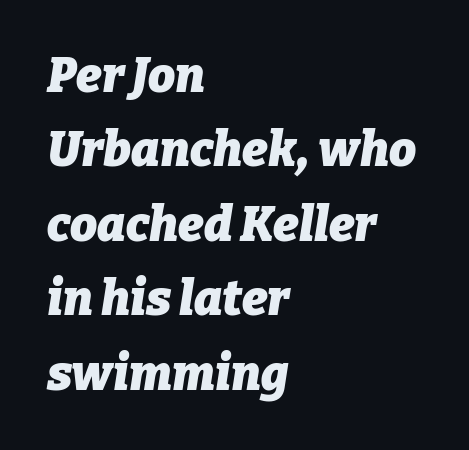
The lines in this sample share a left origin and differ only in where they stop. The face used here is proportionally spaced, like ordinary book or web type. The lettering tilts uniformly, giving the passage an italic look. Quick note: underline off. Honestly, the letter spacing is just normal — you wouldn't notice it. Every letter is thick-stroked: bold, no question.
